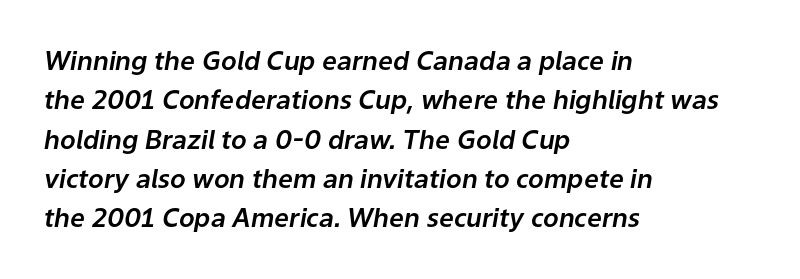
The image shows 26 px text type, italic (leaning right); set left-aligned, normal line spacing (1.51x), normal letter spacing, not underlined.
